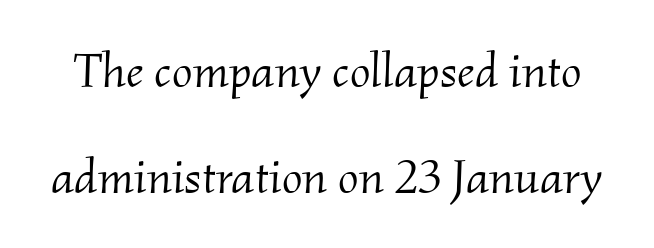
Is the letter spacing exaggerated? No — it looks like the ordinary default. Each new line begins a long way beneath the previous one. A light-to-regular cut is what we see here. Stroke terminals: seriffed. Quick note: italic.
